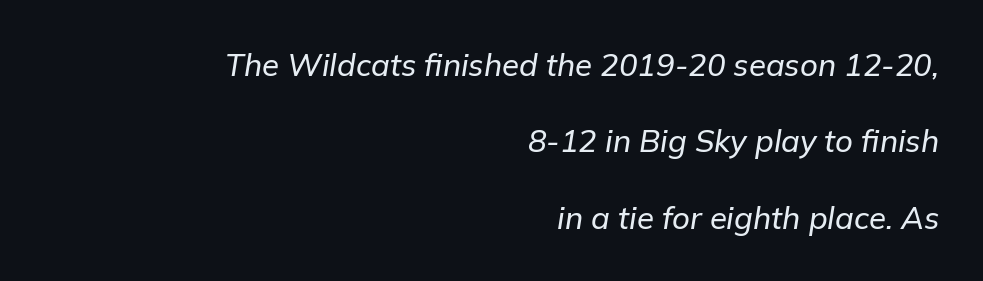
Q: Is the text italic (slanted)? A: Yes, it leans right by about 9 degrees.
Q: Is the text underlined? A: No.
Q: How is the paragraph aligned? A: Right-aligned.
Q: Is the spacing between letters normal or unusually wide? A: Normal.
Q: Is the spacing between lines tight, normal or loose? A: Loose.
Q: Width (condensed, normal, or wide)? A: Normal.
Q: Stroke contrast? A: Low.
Q: x-height? A: Medium.
Q: Monospaced? A: No.
